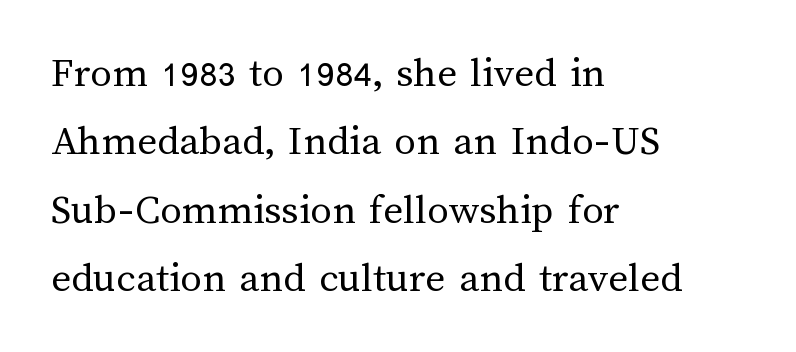
{"italic": "no", "bold": "no", "weight": "regular", "width": "normal", "stroke_contrast": "medium", "x_height": "medium", "monospaced": "no", "underline": "no", "align": "left", "line_spacing": "normal", "line_spacing_ratio": 1.59, "letter_spacing": "normal", "letter_spacing_em": 0.0, "glyph_px": 43}
